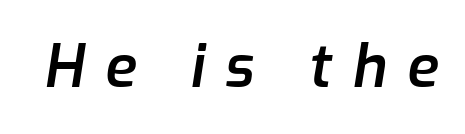
Q: Is the text bold? A: Semi-bold.
Q: Is the text italic (slanted)? A: Yes, it leans right by about 9 degrees.
Q: Is the text underlined? A: No.
Q: Is the spacing between letters normal or unusually wide? A: Unusually wide.
Q: Width (condensed, normal, or wide)? A: Normal.
Q: Stroke contrast? A: Low.
Q: x-height? A: Medium.
Q: Monospaced? A: No.
